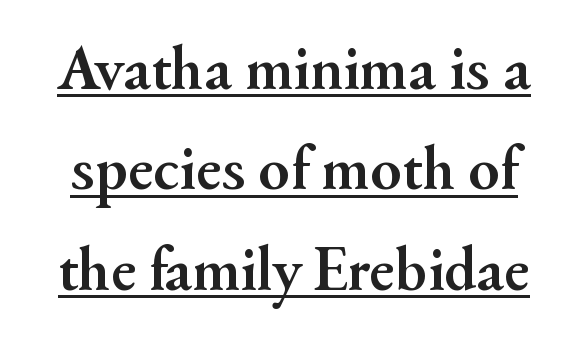
{"serif": "yes", "italic": "no", "bold": "yes", "weight": "semibold", "width": "normal", "stroke_contrast": "medium", "x_height": "small", "monospaced": "no", "underline": "yes", "line_spacing": "normal", "line_spacing_ratio": 1.57, "letter_spacing": "normal", "letter_spacing_em": 0.0, "glyph_px": 64}
